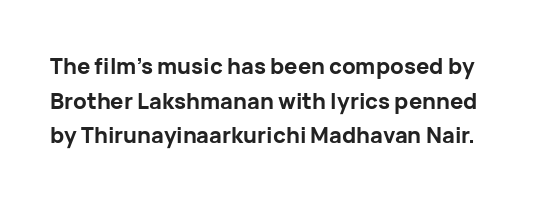
If you drew a line through each stem, it would be perfectly vertical. Does the leading feel generous? No, just average. Typesetter's note: full bold, strokes at maximum text heaviness. Is the letter spacing exaggerated? No — it looks like the ordinary default.
